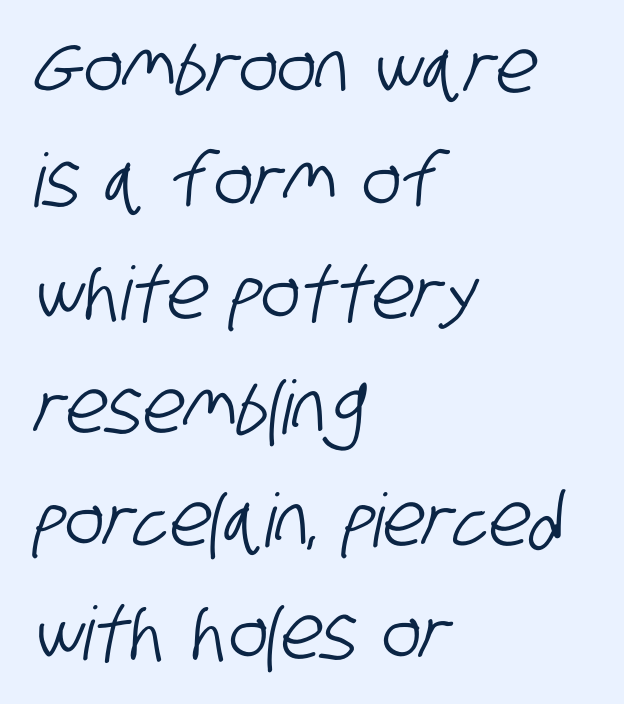
{"serif": "no", "width": "condensed", "stroke_contrast": "low", "x_height": "large", "monospaced": "no", "underline": "no", "align": "left", "line_spacing": "normal", "line_spacing_ratio": 1.53, "letter_spacing": "normal", "letter_spacing_em": 0.0, "glyph_px": 74}
